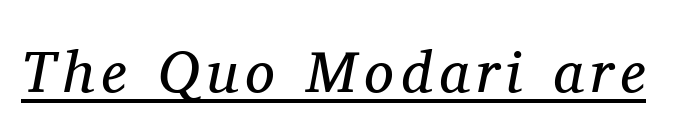
What decoration does the sample have? An underline. A typesetter would call this proportional, since set widths differ per character. Ink coverage per letter is moderate at most. The rendering applies a slant to the glyphs.
